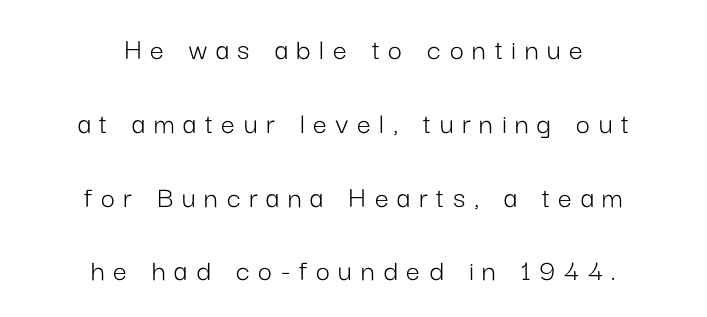
Q: Is the text bold? A: No.
Q: Is the text italic (slanted)? A: No, it is upright.
Q: Is the typeface a serif or a sans-serif typeface? A: Sans-serif.
Q: Is the text underlined? A: No.
Q: How is the paragraph aligned? A: Centered.
Q: Is the spacing between letters normal or unusually wide? A: Unusually wide.
Q: Is the spacing between lines tight, normal or loose? A: Loose.
Q: Width (condensed, normal, or wide)? A: Normal.
Q: Stroke contrast? A: Low.
Q: x-height? A: Medium.
Q: Monospaced? A: No.
